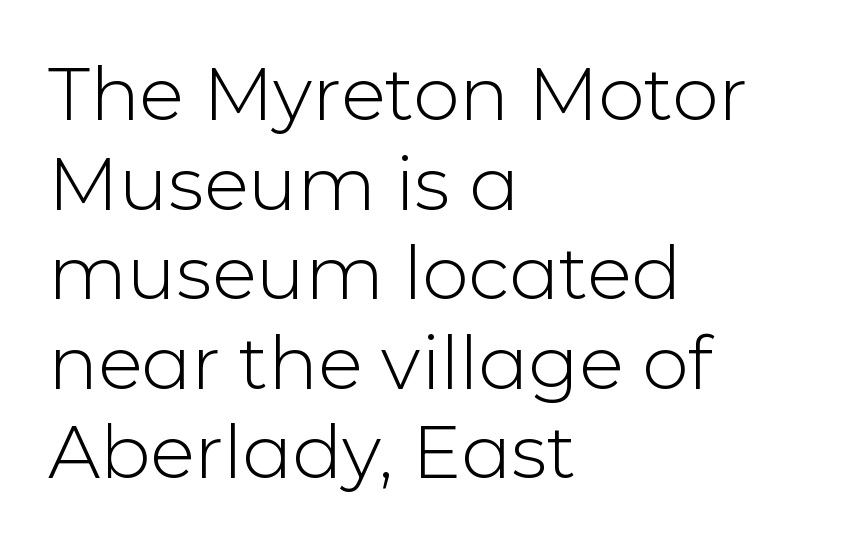
{"serif": "no", "italic": "no", "bold": "no", "weight": "light", "width": "normal", "stroke_contrast": "low", "x_height": "medium", "monospaced": "no", "underline": "no", "align": "left", "line_spacing_ratio": 1.21, "letter_spacing": "normal", "letter_spacing_em": 0.0, "glyph_px": 74}
